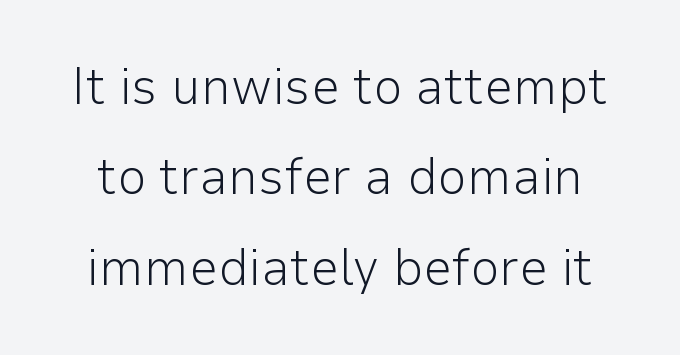
The image shows 52 px light sans-serif type, upright; set line spacing 1.74x, normal letter spacing, not underlined; low stroke contrast and a medium x-height.
